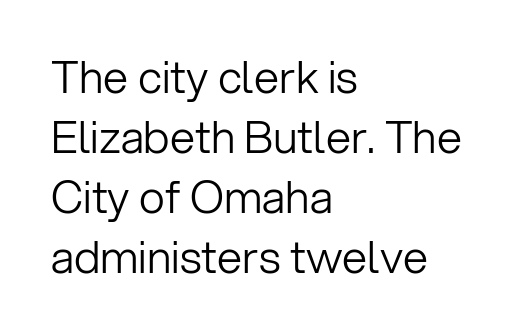
This sample uses a sans-serif face. These lines stack with their left ends in a neat column. This rendering leaves character spacing at its baseline value. The face used here is proportionally spaced, like ordinary book or web type. Underlining? Definitely not there. Evenly set lines give the paragraph a standard silhouette.
